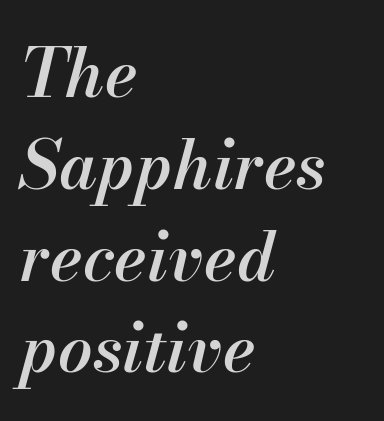
Q: Is the text bold? A: Semi-bold.
Q: Is the text italic (slanted)? A: Yes, it leans right by about 13 degrees.
Q: Is the text underlined? A: No.
Q: How is the paragraph aligned? A: Left-aligned.
Q: Is the spacing between letters normal or unusually wide? A: Normal.
Q: Is the spacing between lines tight, normal or loose? A: Normal.
Q: Width (condensed, normal, or wide)? A: Normal.
Q: Stroke contrast? A: Medium.
Q: x-height? A: Small.
Q: Monospaced? A: No.
